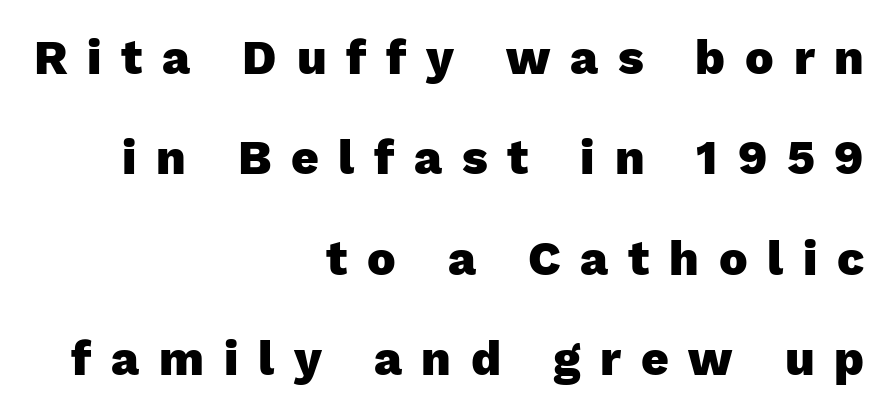
Characters follow at a spacing far wider than the type designer built in. The face used here has the dense, thick strokes of a bold. Spacing verdict: proportional, widths tailored to each character. The area under the type is left untouched.
